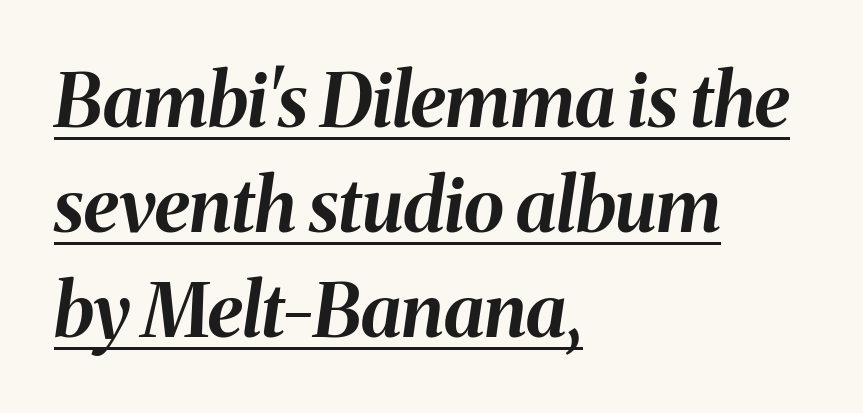
The lettering is marked with a stroke running underneath it. This block has exactly the height ordinary leading produces. The ragged edge is on the right, which tells us the setting is flush left. The text carries the slant typical of an italic or oblique font. Tracking value appears to be zero — textbook default spacing.
